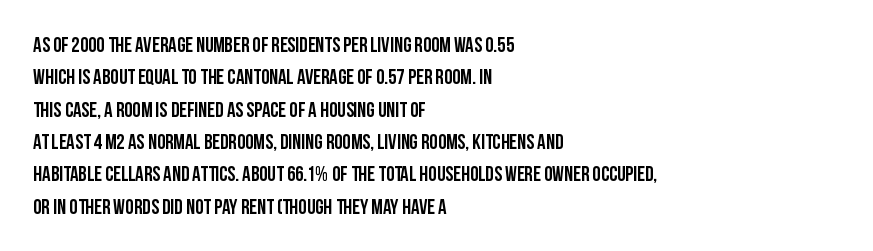
Q: Is the text italic (slanted)? A: No, it is upright.
Q: Is the text underlined? A: No.
Q: How is the paragraph aligned? A: Left-aligned.
Q: Is the spacing between letters normal or unusually wide? A: Normal.
Q: Is the spacing between lines tight, normal or loose? A: Normal.
